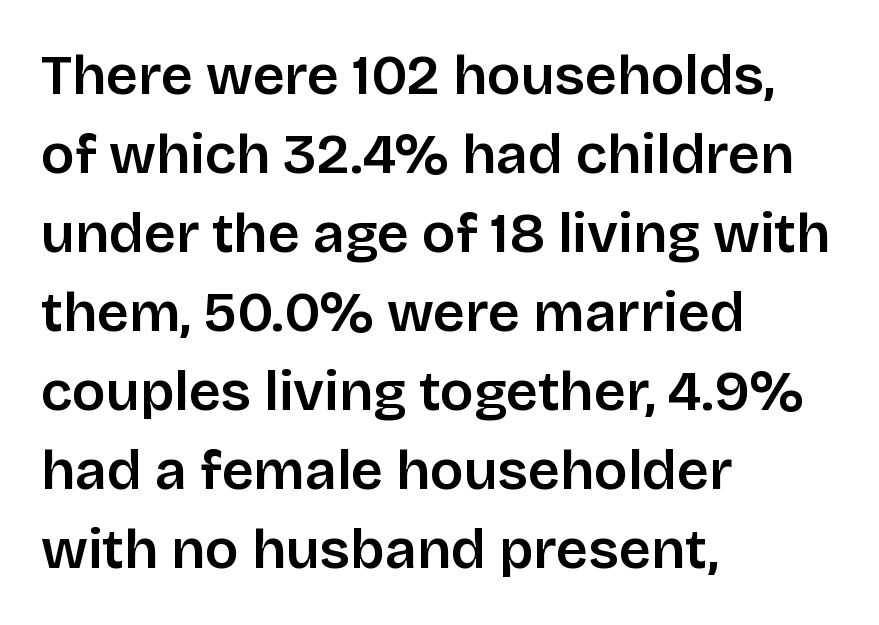
The image shows 56 px sans-serif type, upright; set left-aligned, normal line spacing (1.41x), normal letter spacing, not underlined; low stroke contrast and a large x-height.
